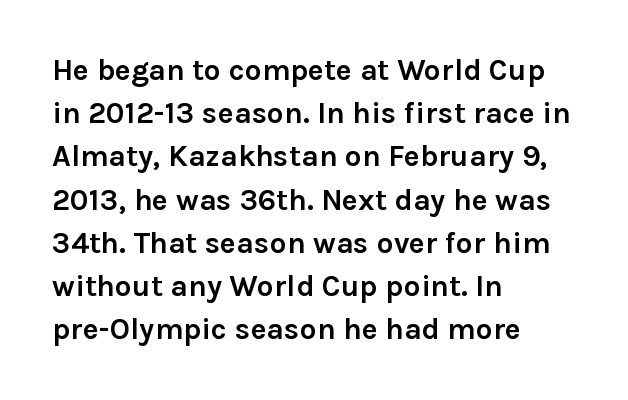
Does the copy run flush right? No — it runs flush left. How are the letters spaced? Ordinarily, with no added tracking. Italic: no, the glyphs are upright roman. Type style note: lacks serifs. The space between consecutive lines is moderate.
